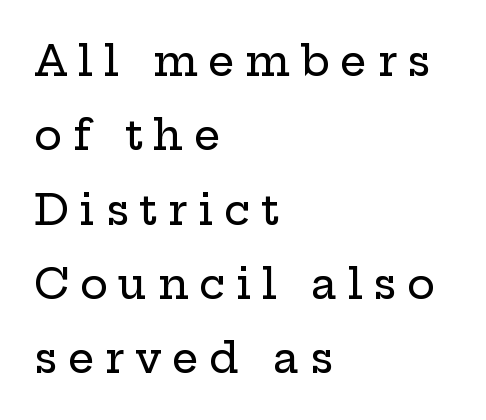
The image shows 42 px wide serif type, upright; set left-aligned, line spacing 1.77x, unusually wide letter spacing (+0.25 em), not underlined; low stroke contrast and a medium x-height.
